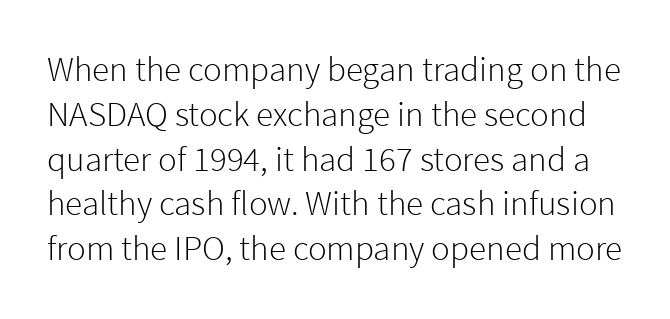
{"serif": "no", "italic": "no", "bold": "no", "weight": "light", "width": "normal", "stroke_contrast": "low", "x_height": "medium", "monospaced": "no", "underline": "no", "line_spacing": "normal", "line_spacing_ratio": 1.28, "letter_spacing": "normal", "letter_spacing_em": 0.0, "glyph_px": 35}
